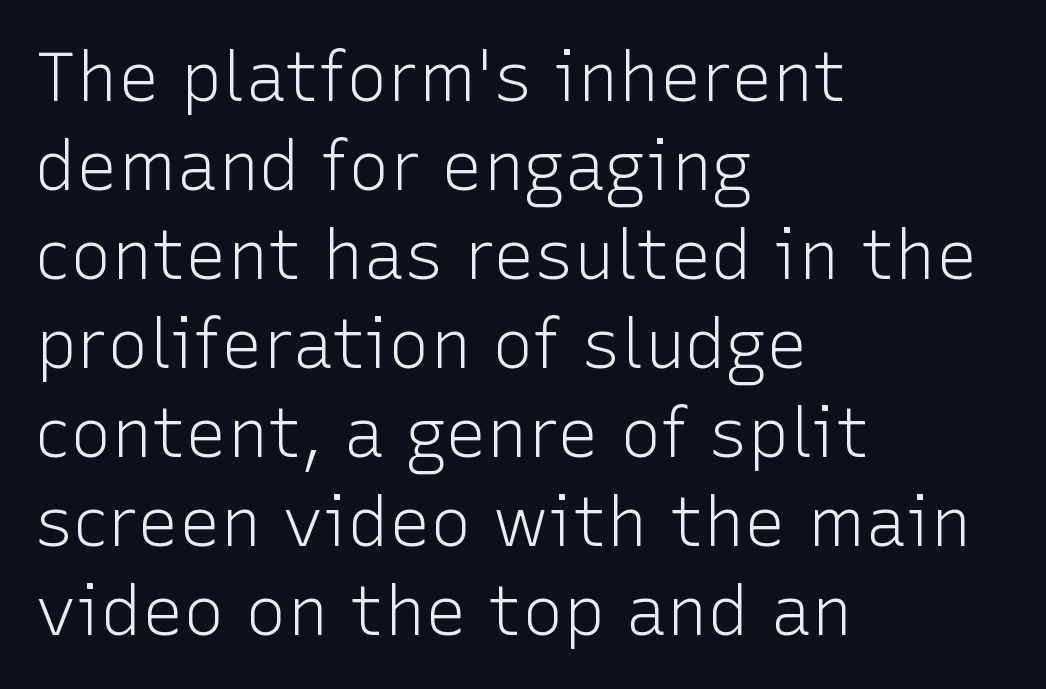
The image shows 69 px light sans-serif type, upright; set left-aligned, normal line spacing (1.29x), normal letter spacing, not underlined; low stroke contrast and a medium x-height.
